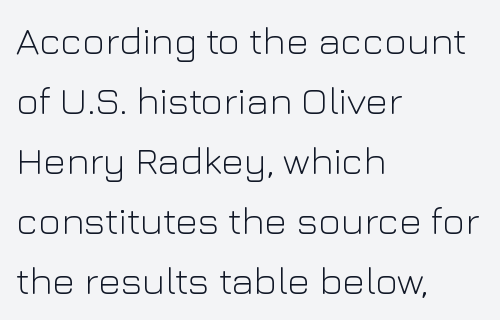
Descender tails drop into unmarked territory. Caption: multi-line text, flush left, ragged right. Quick note: not italic, upright. This sample has the flowing, uneven cadence of proportional lettering. Regular leading.
